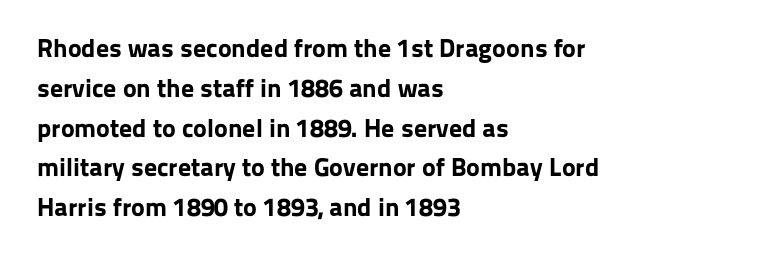
The image shows 26 px bold type, upright; set left-aligned, normal line spacing (1.53x), normal letter spacing, not underlined.
